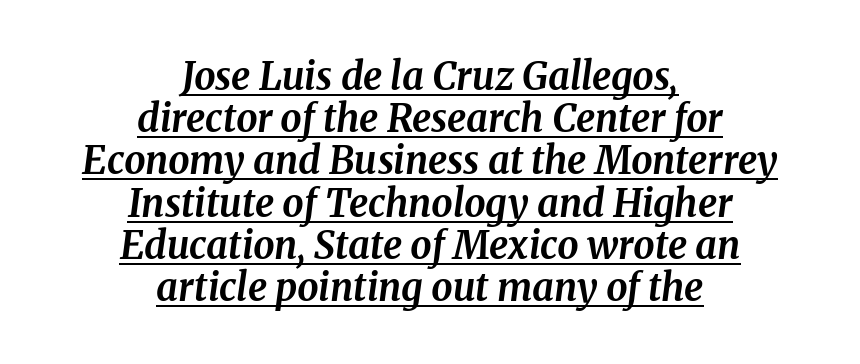
Every word sits above its own underline. Note: serifs present on the glyphs. The lines are quadded center. The line-height multiplier appears low, near solid setting.
